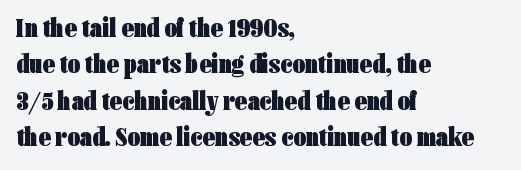
The lettering stays uniformly vertical, giving the passage a roman look. Letters rest on an invisible, unmarked baseline. This block has exactly the height ordinary leading produces. Spacing between characters is what you'd get straight out of the box. Notice how thick the strokes are: this is what a full bold looks like.
